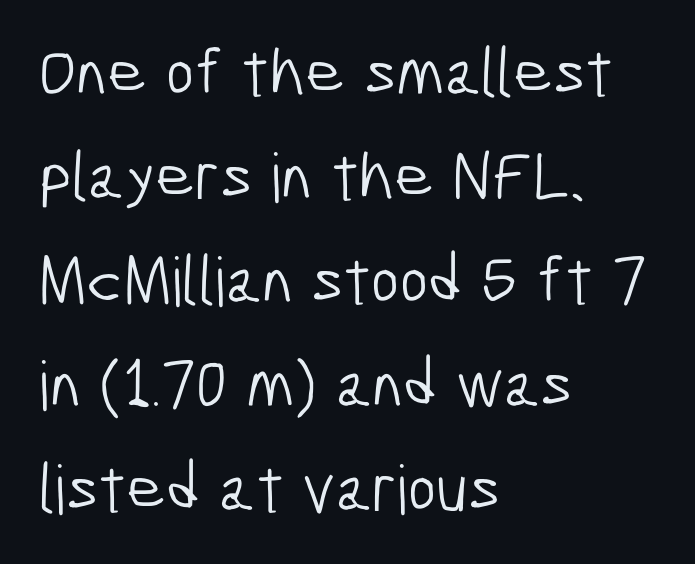
Each letter keeps its own natural width here, so spacing adapts to shape. These lines sit exactly where default settings would place them. Does extra space separate the letters? No, they use regular spacing. The rendering anchors every line to the left-hand side. The designer went with a sans here, leaving each stem footless.
